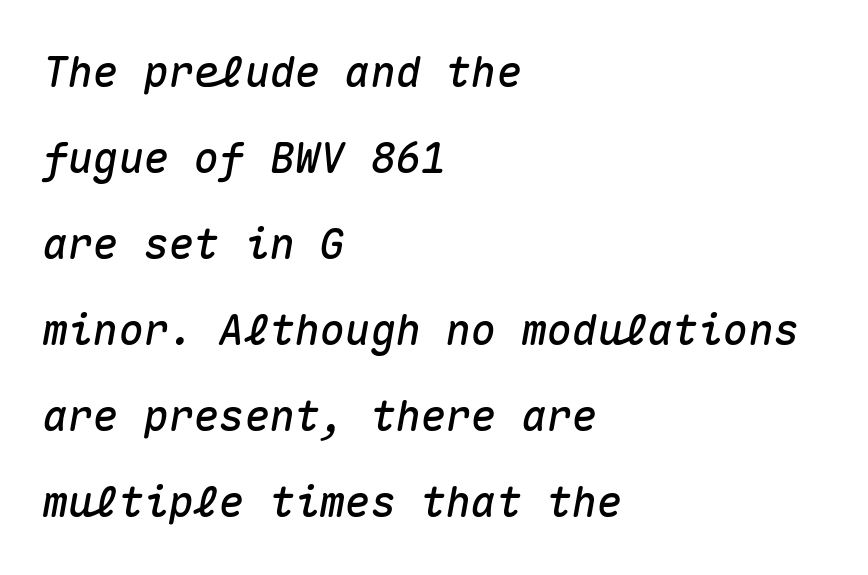
{"italic": "yes", "lean": "right", "slant_degrees": 10, "width": "normal", "stroke_contrast": "medium", "x_height": "medium", "monospaced": "yes", "underline": "no", "align": "left", "line_spacing": "loose", "line_spacing_ratio": 2.05, "letter_spacing": "normal", "letter_spacing_em": 0.0, "glyph_px": 42}
